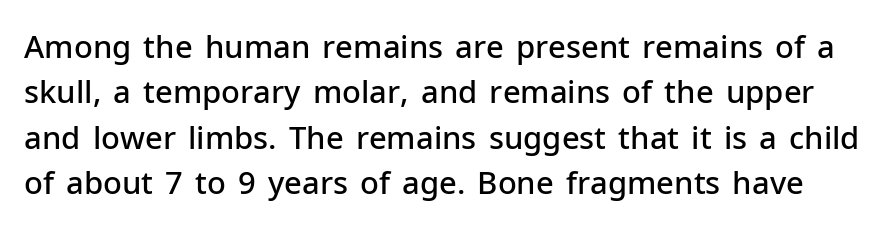
Q: Is the text bold? A: Semi-bold.
Q: Is the text italic (slanted)? A: No, it is upright.
Q: Is the typeface a serif or a sans-serif typeface? A: Sans-serif.
Q: Is the text underlined? A: No.
Q: Is the spacing between letters normal or unusually wide? A: Normal.
Q: Is the spacing between lines tight, normal or loose? A: Normal.
Q: Width (condensed, normal, or wide)? A: Normal.
Q: Stroke contrast? A: Low.
Q: x-height? A: Medium.
Q: Monospaced? A: No.
